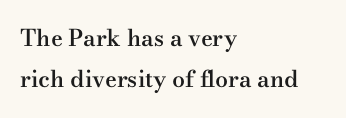
{"italic": "no", "bold": "semi", "underline": "no", "align": "left", "line_spacing_ratio": 1.8, "letter_spacing": "normal", "letter_spacing_em": 0.0, "glyph_px": 23}
